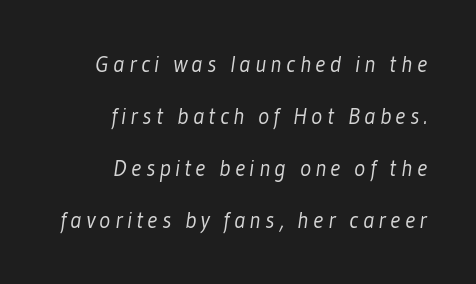
Q: Is the text bold? A: No.
Q: Is the text underlined? A: No.
Q: How is the paragraph aligned? A: Right-aligned.
Q: Is the spacing between lines tight, normal or loose? A: Loose.
